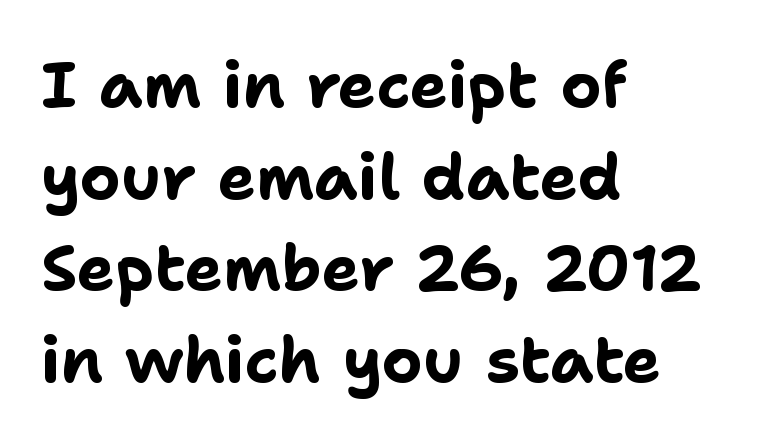
{"serif": "no", "italic": "no", "bold": "yes", "weight": "bold", "width": "normal", "stroke_contrast": "low", "x_height": "medium", "monospaced": "no", "underline": "no", "align": "left", "line_spacing": "normal", "line_spacing_ratio": 1.43, "letter_spacing": "normal", "letter_spacing_em": 0.0, "glyph_px": 64}
